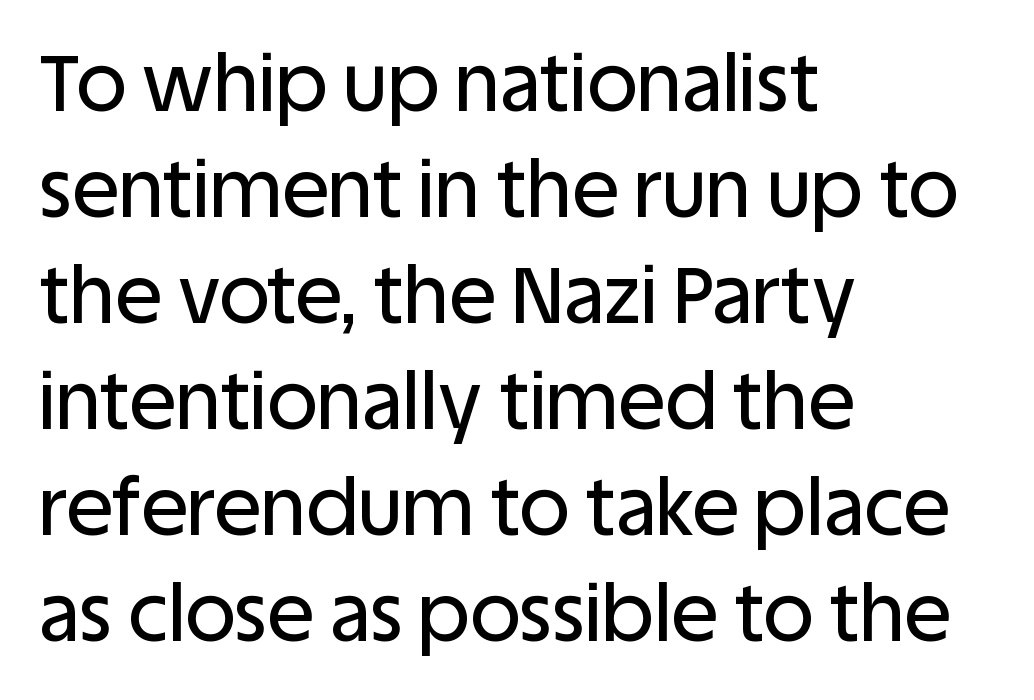
The letterforms sit shoulder to shoulder at normal distance. Stroke terminals: plain, sans-serif. Successive baselines arrive at the customary interval. The rendering anchors every line to the left-hand side.
